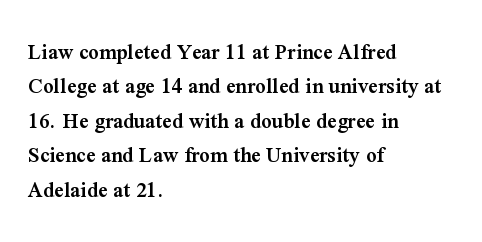
The sample has been set in demibold, a notch under bold. Students, observe: this is what conventionally led text looks like. All the whitespace from short lines collects on the right. Descenders are the only things crossing below the line.
